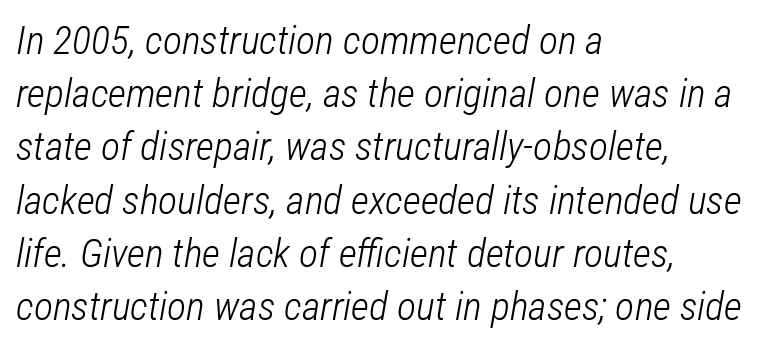
The rendering uses natural spacing where letterforms have individual widths. This reads as an unemphasized weight, regular at the heaviest. This rendering features lettering with no underline. The text block is weighted toward the left margin, trailing off unevenly rightward. Slant detected: the letters are inclined.
